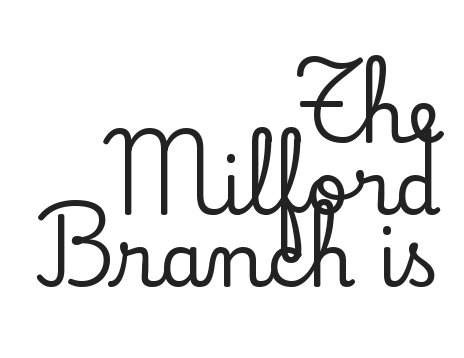
The typeface chosen for these lines features serifs. The lines are quadded right. Tracking here is standard; glyphs follow each other at the usual distance. This sample has the flowing, uneven cadence of proportional lettering. The specimen reads as upright at a glance. Decoration check: the copy has no underline.
